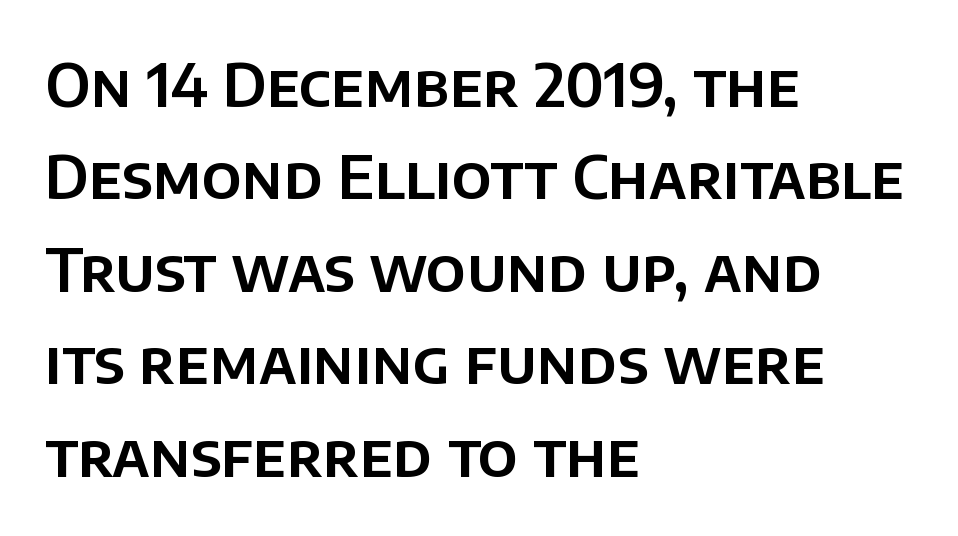
The image shows 60 px sans-serif type, upright; set left-aligned, normal line spacing (1.54x), normal letter spacing, not underlined; low stroke contrast and a large x-height.
